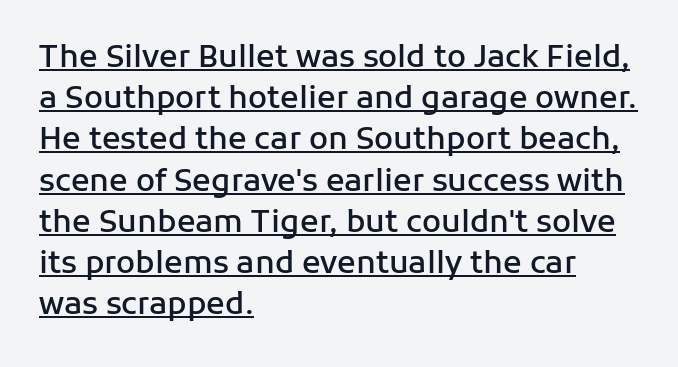
The image shows 31 px semibold sans-serif type, upright; set left-aligned, normal line spacing (1.33x), normal letter spacing, underlined; low stroke contrast and a medium x-height.
